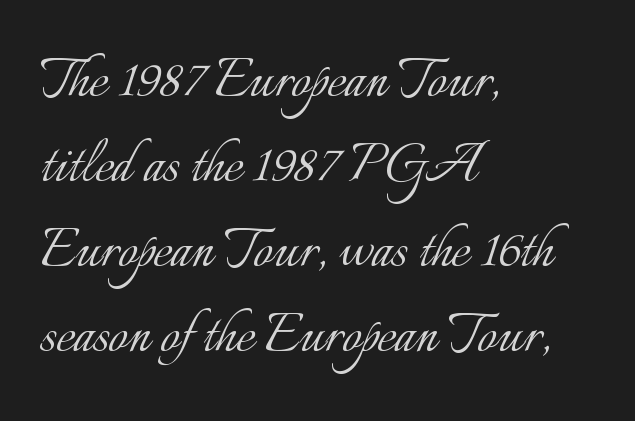
Words appear dense and cohesive because spacing is normal. Reading down the column, the eye jumps a familiar distance to each next line. Anything drawn beneath the words? Only blank space. Weight: in the light-to-regular range. Notice how the passage keeps a crisp vertical edge on the left only.
